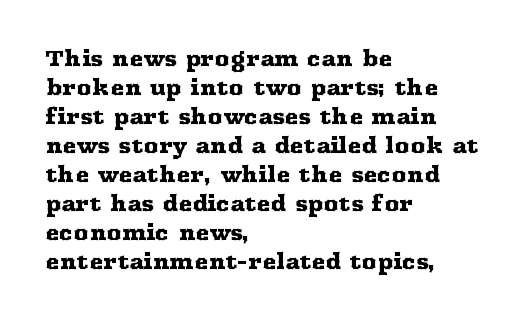
{"italic": "no", "underline": "no", "align": "left", "line_spacing": "normal", "line_spacing_ratio": 1.38, "letter_spacing": "normal", "letter_spacing_em": 0.0, "glyph_px": 21}
